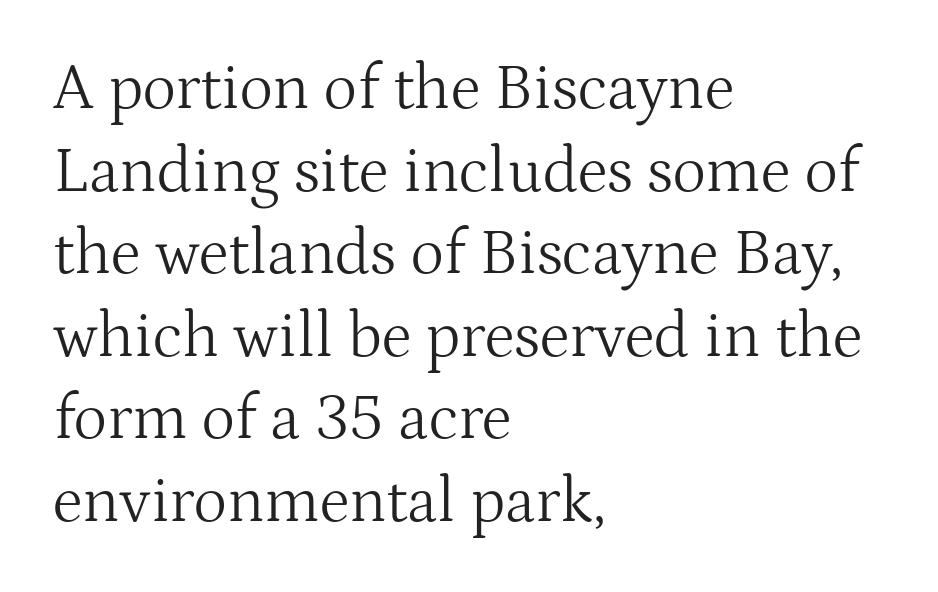
Small tapered or slab feet sit at the stroke ends, so this counts as serif. Letter spacing: default. A typesetter would call this leading conventional body-copy spacing. The space beneath each line is pristine and unruled. Unlike italic type, these characters show no tilt at all.
